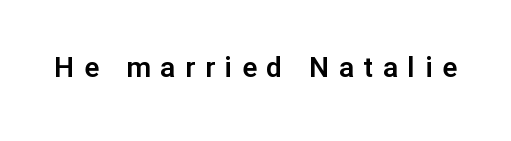
Unlike a traditional serif, this face leaves its strokes unadorned. Compared with typical body copy, the letter spacing here is much looser. Here the designer chose a conventional face with non-uniform glyph widths. A roman cut, with each character standing at attention. Only glyphs here, with clear space below each row.
